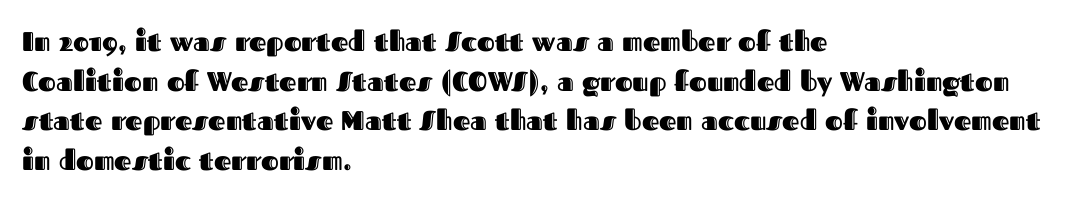
Reading down the column, the eye jumps a familiar distance to each next line. The gaps between neighbouring characters are ordinary and unremarkable. Every character sits straight up, as roman type does. These lines stack with their left ends in a neat column. Bare-footed words on every line.
